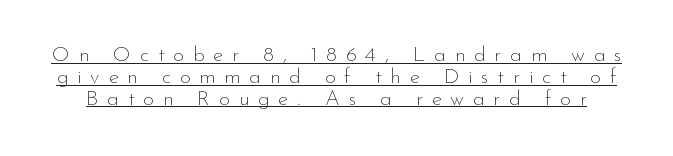
Stems here are at most as thick as an everyday book face. Whoever set this chose condensed vertical rhythm over breathing room. How are the letters spaced? Widely, with obvious added tracking. Does the lettering tilt? It doesn't — this is upright.
